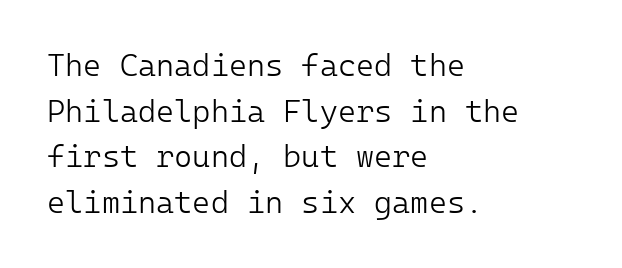
The image shows 31 px light sans-serif type, upright; set left-aligned, normal line spacing (1.47x), normal letter spacing, not underlined; low stroke contrast and a medium x-height.
